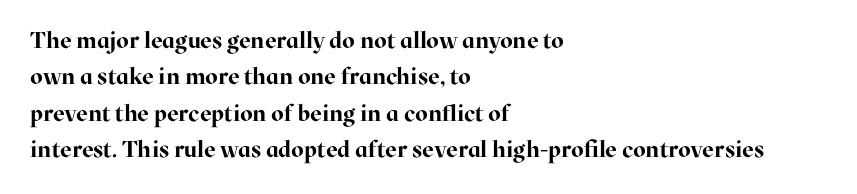
{"italic": "no", "bold": "yes", "underline": "no", "align": "left", "line_spacing": "normal", "line_spacing_ratio": 1.58, "letter_spacing": "normal", "letter_spacing_em": 0.0, "glyph_px": 23}
